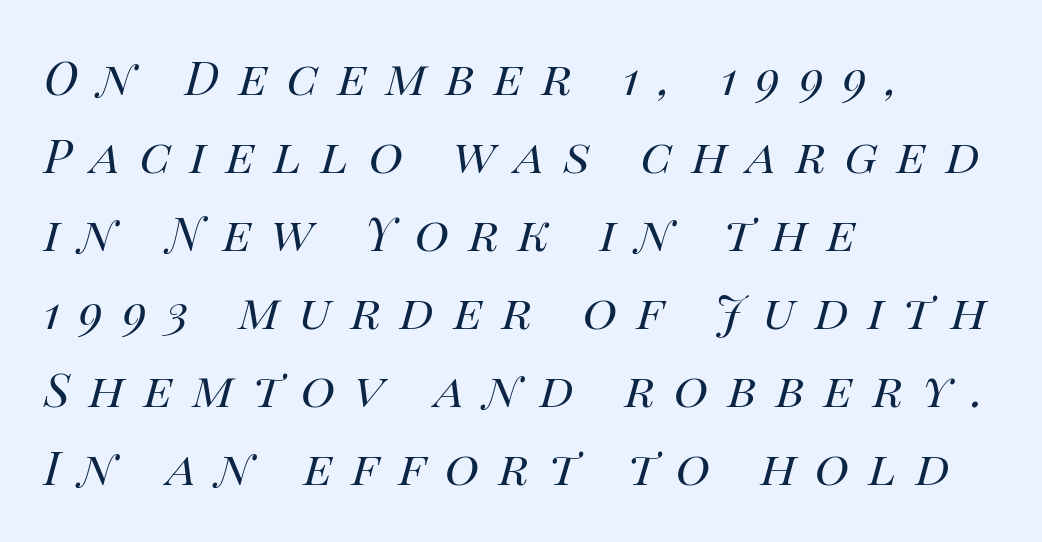
Compared with a typical body face, this is equally light or lighter still. The strip under each line holds only bare page. Glyph-to-glyph distance is far greater than everyday printed text. Summary of vertical rhythm: regular, with standard interline spacing. The paragraph has a hard left edge and a soft right edge. The letters advance in unequal steps, a hallmark of proportional type.
